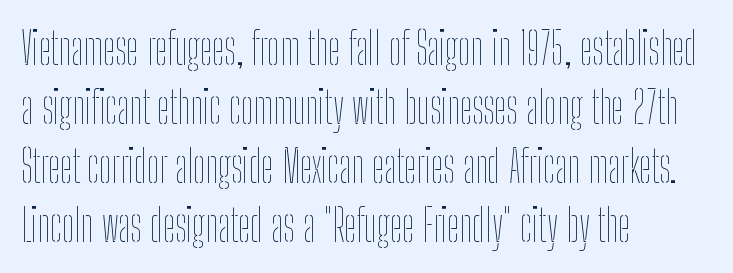
Bare-footed words on every line. Students, note that the glyphs here touch the page at normal intervals. This rendering uses left alignment, leaving the right contour irregular. The strokes carry an ordinary text weight at most. If you measured baseline to baseline, you'd find a middling distance. You can tell it's not italic because the verticals are truly vertical.
